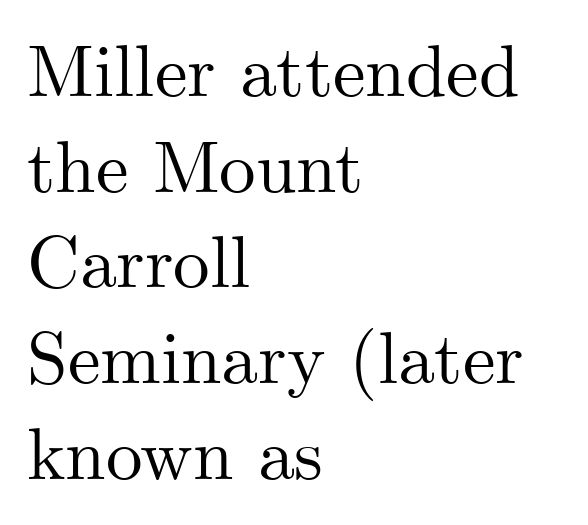
The image shows 73 px serif type, upright; set left-aligned, normal line spacing (1.31x), normal letter spacing, not underlined; medium stroke contrast and a small x-height.
